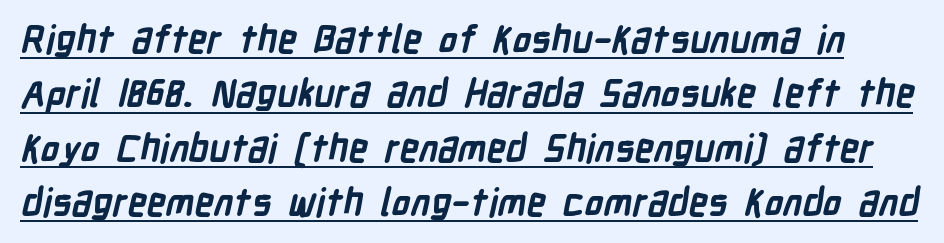
Observe the ordinary spacing: letters are neighbours, not strangers. Note the varied advance widths — an 'i' is clearly narrower than an 'm'. Regarding leading, the lines here are spaced in the standard way. The glyphs have the mass of a bold cut. Look at the bottom of the vertical strokes: they stop flat, with no serifs. Does a line run under the words? Yes, clearly.
